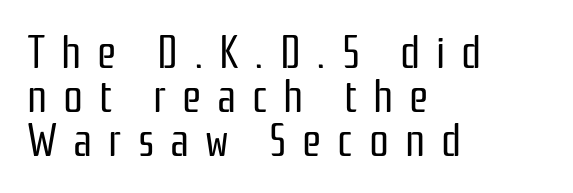
Q: Is the text bold? A: No.
Q: Is the text italic (slanted)? A: No, it is upright.
Q: Is the typeface a serif or a sans-serif typeface? A: Sans-serif.
Q: Is the text underlined? A: No.
Q: How is the paragraph aligned? A: Left-aligned.
Q: Is the spacing between letters normal or unusually wide? A: Unusually wide.
Q: Is the spacing between lines tight, normal or loose? A: Tight.
Q: Width (condensed, normal, or wide)? A: Condensed.
Q: Stroke contrast? A: Low.
Q: x-height? A: Medium.
Q: Monospaced? A: No.
